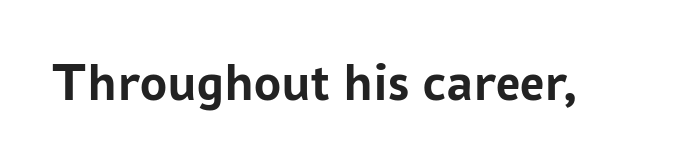
The image shows 54 px semibold sans-serif type, upright; set normal letter spacing, not underlined; low stroke contrast and a medium x-height.
